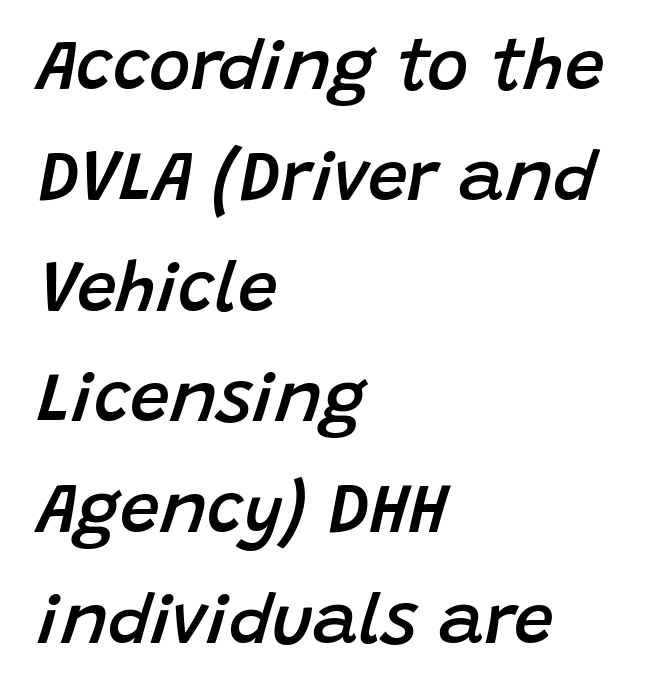
The image shows 71 px semibold type, italic (leaning right); set left-aligned, normal line spacing (1.56x), normal letter spacing, not underlined; low stroke contrast and a large x-height.
